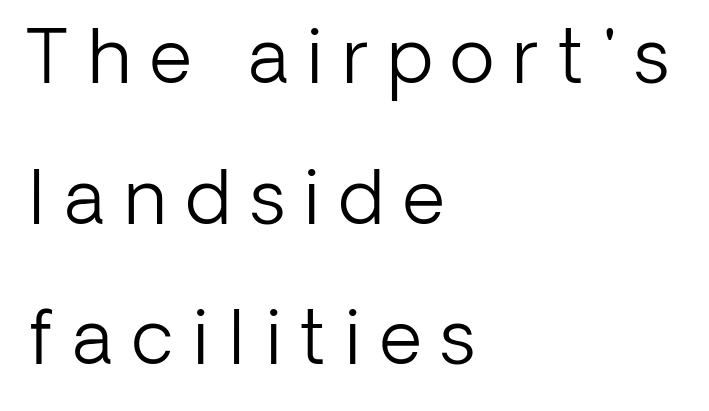
The image shows 74 px light sans-serif type, upright; set left-aligned, loose line spacing (1.9x), unusually wide letter spacing (+0.26 em), not underlined; low stroke contrast and a medium x-height.
